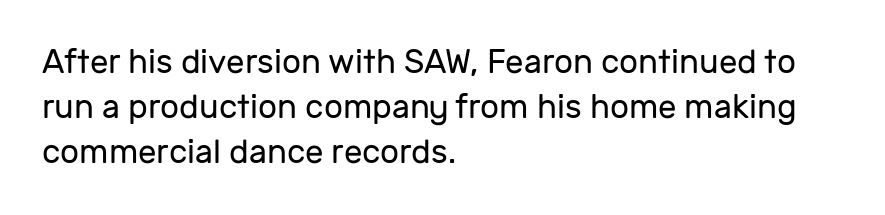
The image shows 33 px regular-weight sans-serif type, upright; set left-aligned, normal line spacing (1.37x), normal letter spacing, not underlined; low stroke contrast and a medium x-height.
